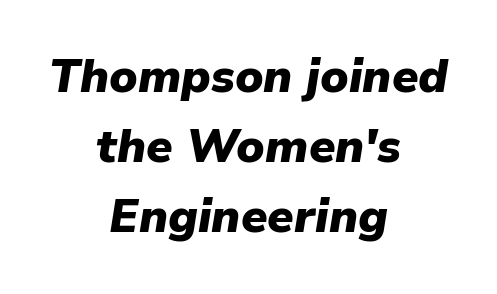
{"italic": "yes", "lean": "right", "slant_degrees": 9, "bold": "yes", "weight": "heavy", "width": "normal", "stroke_contrast": "low", "x_height": "medium", "monospaced": "no", "underline": "no", "align": "center", "line_spacing": "normal", "line_spacing_ratio": 1.49, "letter_spacing": "normal", "letter_spacing_em": 0.0, "glyph_px": 47}
